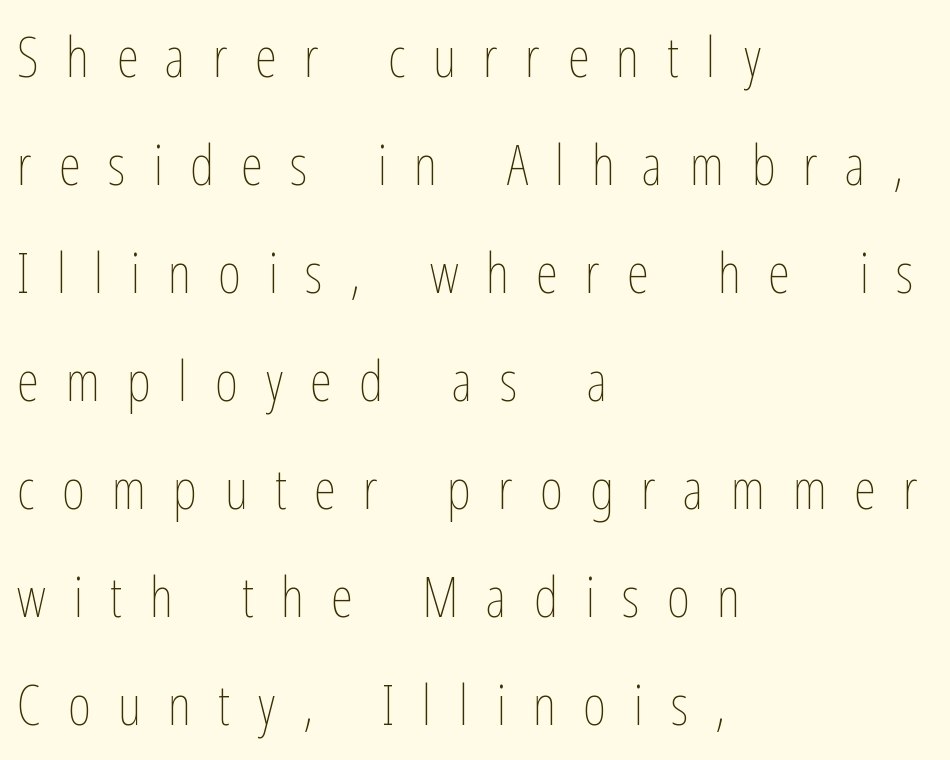
Proportional: the letters do not fall into vertical columns. What stands out about the letter spacing? Its width — letters are far apart. The compositor pushed each line to the left boundary. Nope, not italic — everything's standing straight. The cut favours lightness, reaching ordinary text weight at its darkest. The baseline area is clear.
